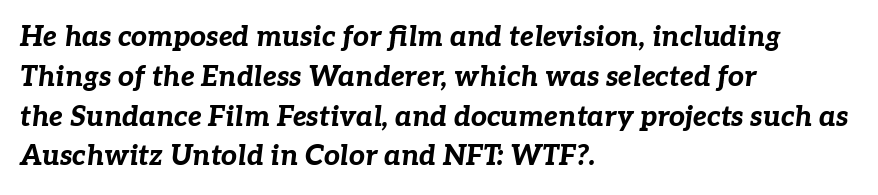
Which margin do the lines hug? The left one — the right edge is uneven. The designer left line spacing at the default. The rendering uses a bold face; every stroke is thick and dark. Type without underlining. The lettering tilts uniformly, giving the passage an italic look.
